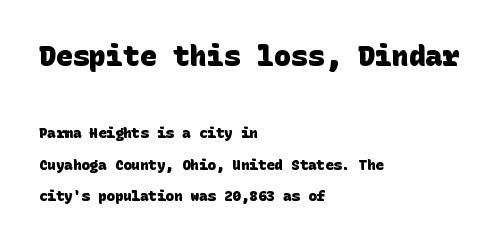
{"serif": "no", "bold": "yes", "weight": "heavy", "width": "normal", "stroke_contrast": "low", "x_height": "large", "underline": "no", "align": "left", "line_spacing": "loose", "line_spacing_ratio": 2.25, "letter_spacing": "normal", "letter_spacing_em": 0.0, "larger_block": "first", "size_ratio": 2.0, "glyph_px": 28}
